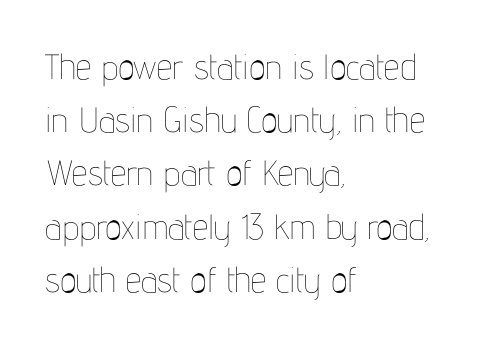
{"italic": "no", "bold": "no", "weight": "thin", "width": "condensed", "stroke_contrast": "low", "x_height": "medium", "monospaced": "no", "underline": "no", "align": "left", "line_spacing": "normal", "line_spacing_ratio": 1.52, "letter_spacing": "normal", "letter_spacing_em": 0.0, "glyph_px": 35}
